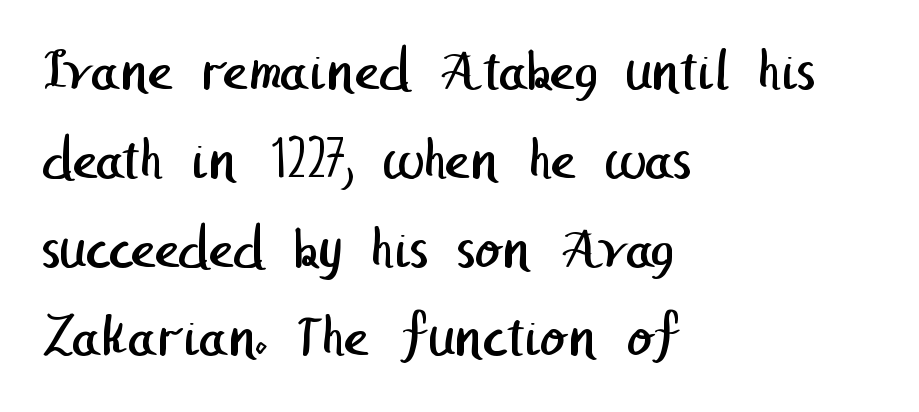
The image shows 60 px regular-weight sans-serif type; set left-aligned, normal line spacing (1.48x), normal letter spacing, not underlined; low stroke contrast and a medium x-height.
